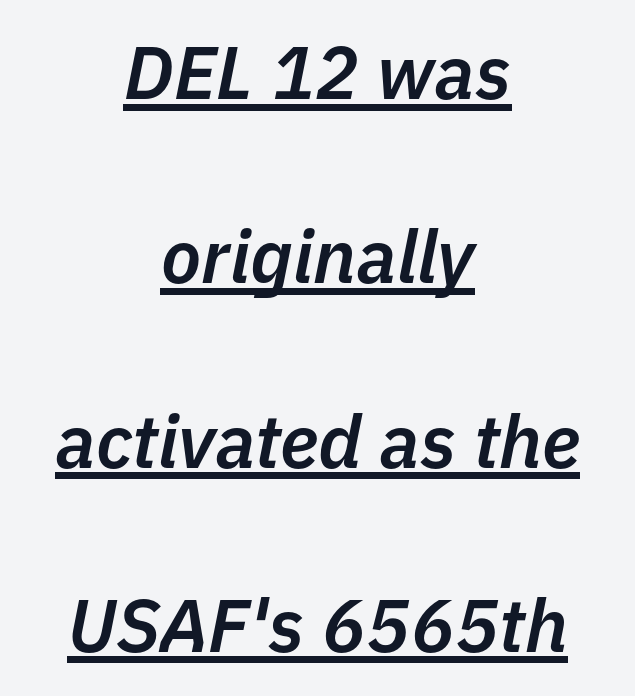
Q: Is the text bold? A: Semi-bold.
Q: Is the text italic (slanted)? A: Yes, it leans right by about 11 degrees.
Q: Is the text underlined? A: Yes.
Q: How is the paragraph aligned? A: Centered.
Q: Is the spacing between letters normal or unusually wide? A: Normal.
Q: Is the spacing between lines tight, normal or loose? A: Loose.
Q: Width (condensed, normal, or wide)? A: Normal.
Q: Stroke contrast? A: Low.
Q: x-height? A: Medium.
Q: Monospaced? A: No.
